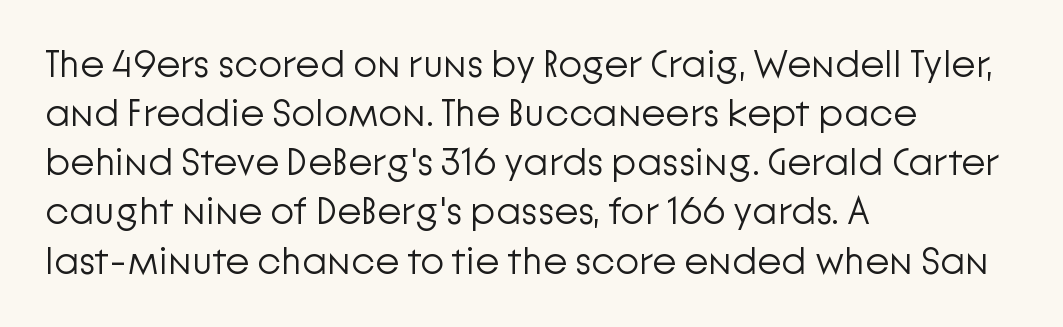
The image shows 39 px light sans-serif type, upright; set left-aligned, normal line spacing (1.26x), normal letter spacing, not underlined; low stroke contrast and a medium x-height.
